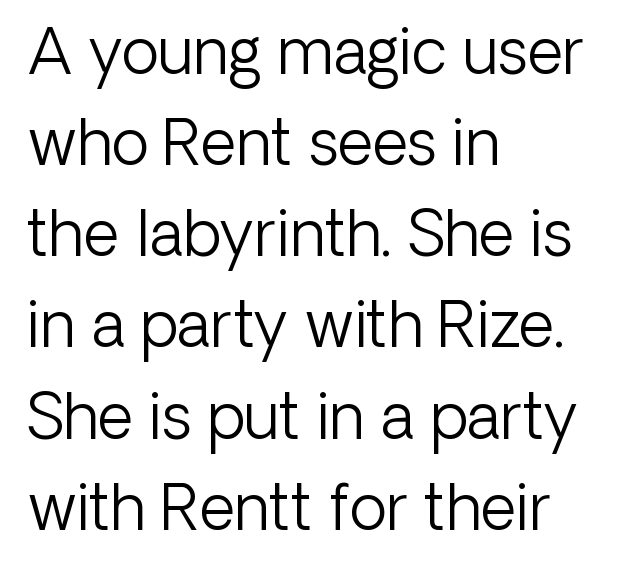
The image shows 62 px light sans-serif type, upright; set left-aligned, normal line spacing (1.47x), normal letter spacing, not underlined; low stroke contrast and a medium x-height.
